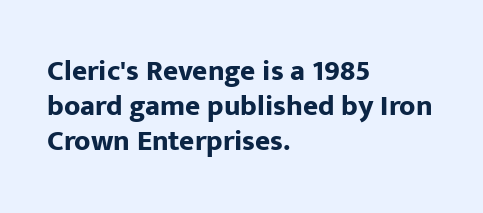
The lines are quadded left. A bare baseline throughout the passage. Caption: bold face, heavy strokes. Here the glyphs are tracked normally, forming tight word shapes.
